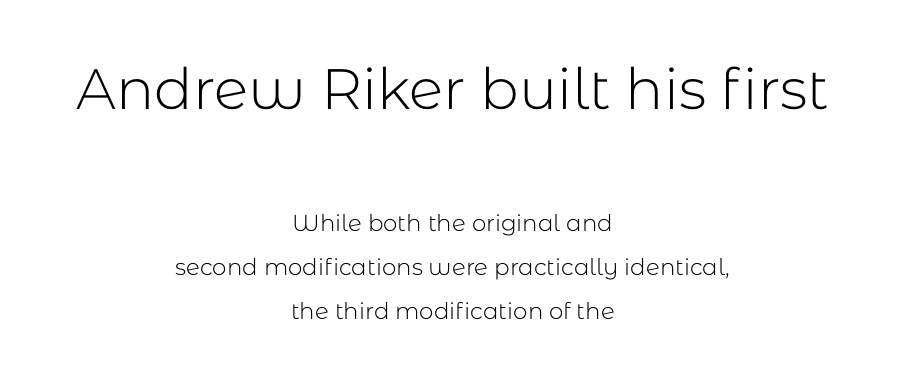
Words appear dense and cohesive because spacing is normal. Character widths vary here, with narrow letters taking less room than wide ones. Unbolded letterforms with no extra heft. The emphasis by scale lands on block number one, above. The text block is weighted toward neither margin, spreading evenly from the middle.
